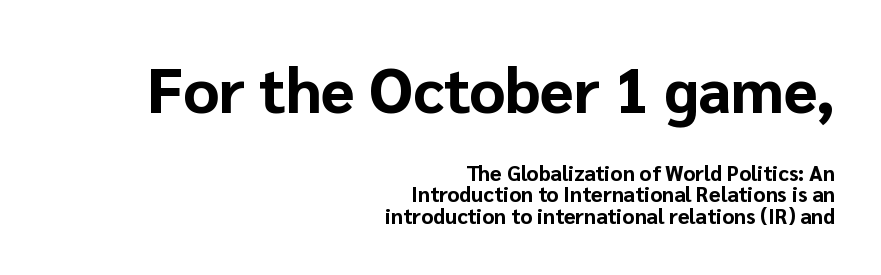
Weight: bold. Vertical strokes here are truly vertical. Whoever set this made the first block the dominant, larger element. Baseline-to-baseline distance is barely more than the letter height.
